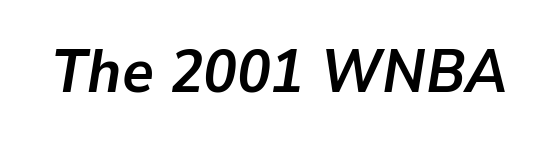
The image shows 61 px semibold type, italic (leaning right); set normal letter spacing, not underlined; low stroke contrast and a medium x-height.
